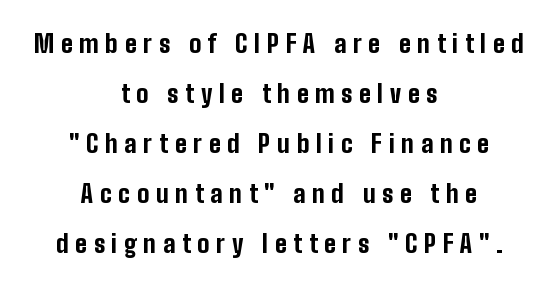
The space directly below the letters is spotless. Bold? Absolutely — the strokes are thick and heavy. Horizontal alignment here is central, giving a formal, balanced look. Each word looks stretched out because of the extra space between its letters. You could fit nearly another row in the gap between these rows. Unlike italic type, these characters show no tilt at all.
